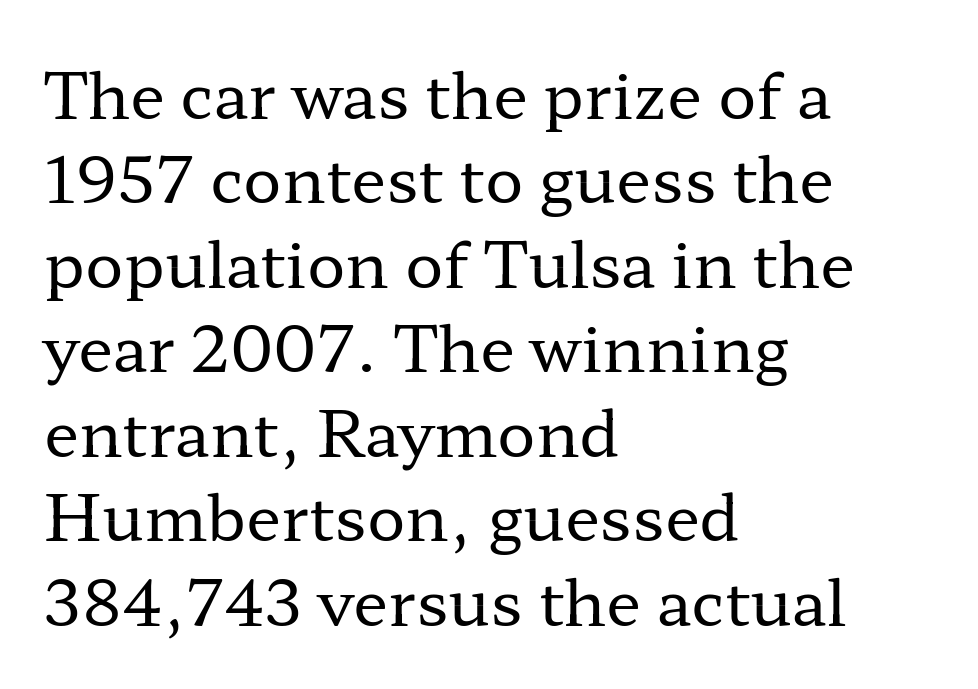
The image shows 64 px regular-weight, wide serif type, upright; set left-aligned, normal line spacing (1.32x), normal letter spacing, not underlined; low stroke contrast and a medium x-height.
